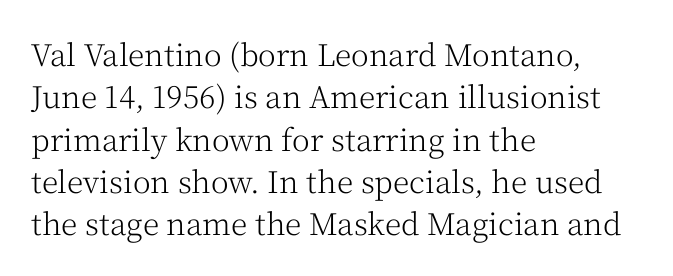
Do the characters align in a grid? No, the font is proportional. Lines of text with bare space underneath. Are there feet on the stems? There are — it's a serif. Look at the tracking — it's just the regular setting, nothing added. This is not heavy type; no bold has been used. Every row of glyphs begins at an identical x-position on the left.
